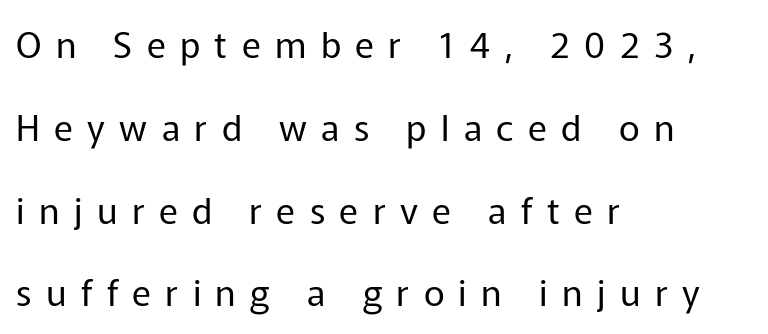
The image shows 36 px regular-weight sans-serif type, upright; set left-aligned, loose line spacing (2.3x), unusually wide letter spacing (+0.4 em), not underlined; low stroke contrast and a medium x-height.
